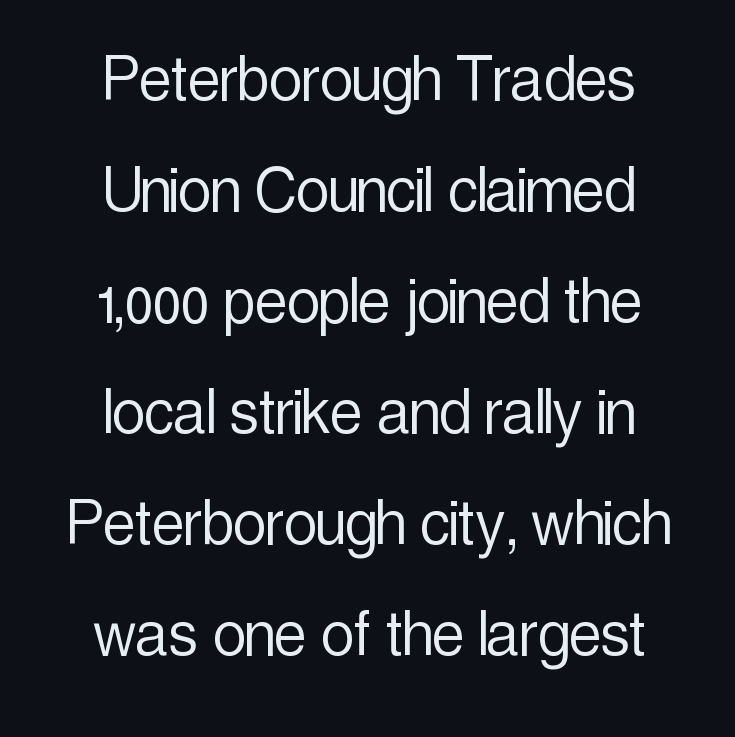
The image shows 73 px light, condensed sans-serif type, upright; set centered, normal line spacing (1.52x), normal letter spacing, not underlined; a medium x-height.
